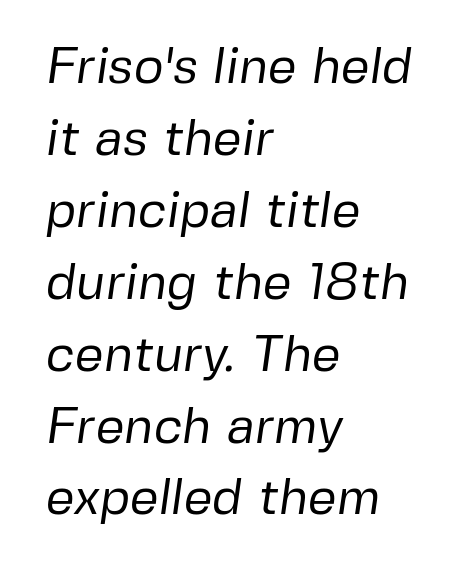
The image shows 51 px regular-weight sans-serif type; set left-aligned, normal line spacing (1.41x), normal letter spacing, not underlined; low stroke contrast and a medium x-height.
